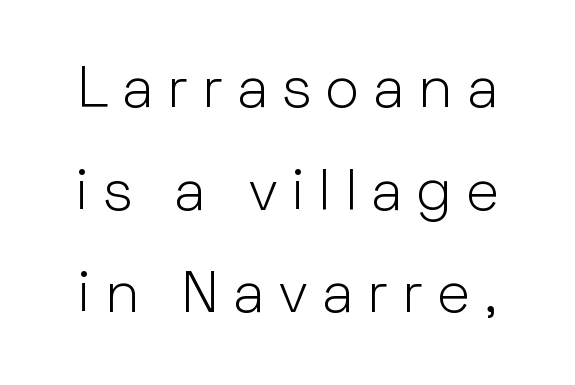
The line texture is sparse and dotted thanks to wide tracking. Character widths vary here, with narrow letters taking less room than wide ones. Italic: no, the glyphs are upright roman. Summary of weight: not heavy and not bold. Grotesque or geometric, the face here clearly has no serifs.
